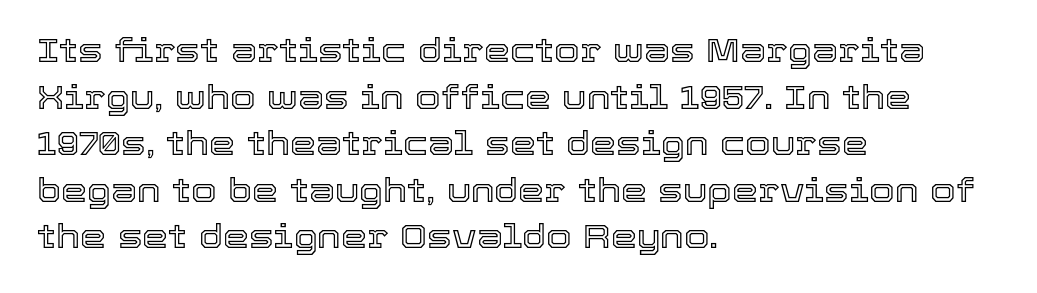
Any mark beneath the type? The region is blank. Regular leading. Nobody touched the tracking dial on this one. The letters stand upright; this is a roman face.
